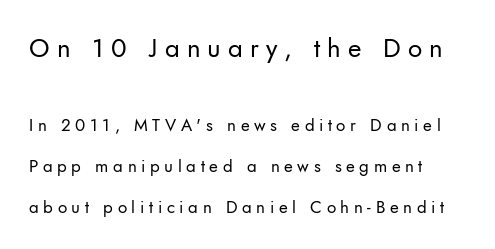
Q: Is the text bold? A: No.
Q: Is the text italic (slanted)? A: No, it is upright.
Q: Is the text underlined? A: No.
Q: Is the spacing between letters normal or unusually wide? A: Unusually wide.
Q: Is the spacing between lines tight, normal or loose? A: Loose.
Q: Which block of text is set in a larger size, the first (top) or the second (bottom)? A: The first (top) one.
